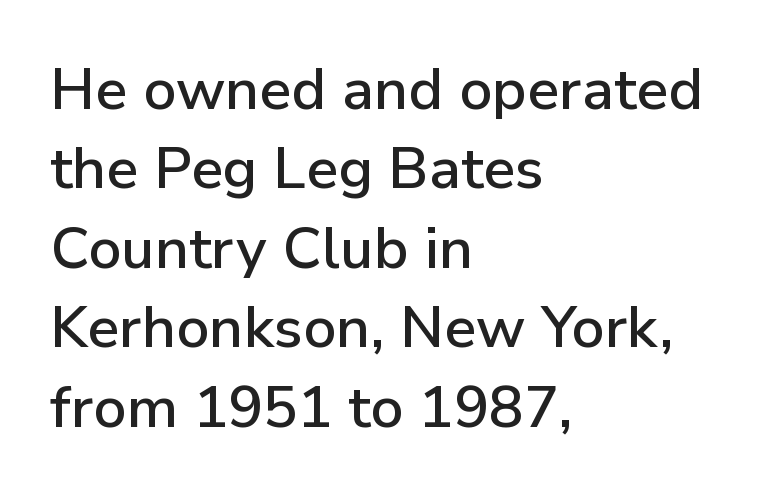
Note the varied advance widths — an 'i' is clearly narrower than an 'm'. The characters display no serif detailing; their extremities are plain. The space beneath each line is pristine and unruled. Evenly set lines give the paragraph a standard silhouette. The setting favours the left margin, as ordinary paragraphs usually do. Italic: no, the glyphs are upright roman.
